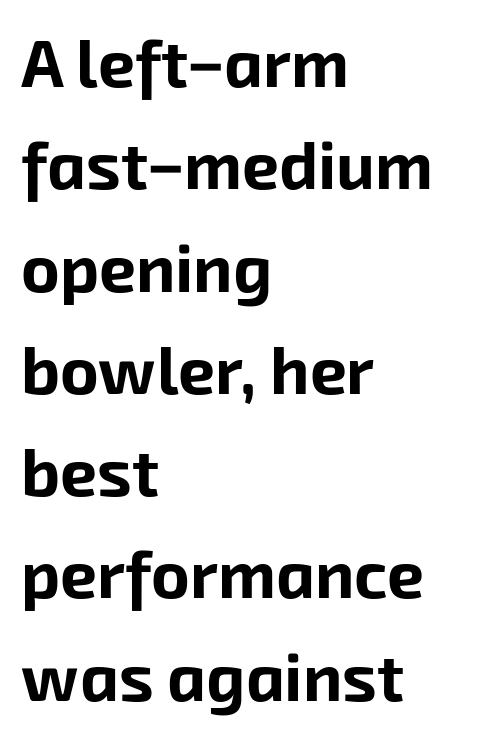
Q: Is the text bold? A: Yes.
Q: Is the typeface a serif or a sans-serif typeface? A: Sans-serif.
Q: Is the text underlined? A: No.
Q: How is the paragraph aligned? A: Left-aligned.
Q: Is the spacing between letters normal or unusually wide? A: Normal.
Q: Is the spacing between lines tight, normal or loose? A: Normal.
Q: Width (condensed, normal, or wide)? A: Normal.
Q: Stroke contrast? A: Low.
Q: x-height? A: Medium.
Q: Monospaced? A: No.
